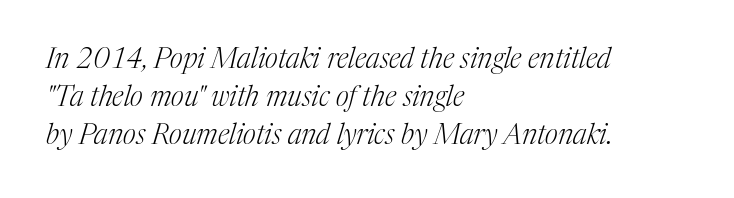
{"serif": "yes", "italic": "yes", "lean": "right", "slant_degrees": 17, "bold": "no", "weight": "light", "width": "normal", "stroke_contrast": "medium", "x_height": "medium", "monospaced": "no", "underline": "no", "align": "left", "line_spacing": "normal", "line_spacing_ratio": 1.36, "letter_spacing": "normal", "letter_spacing_em": 0.0, "glyph_px": 28}
